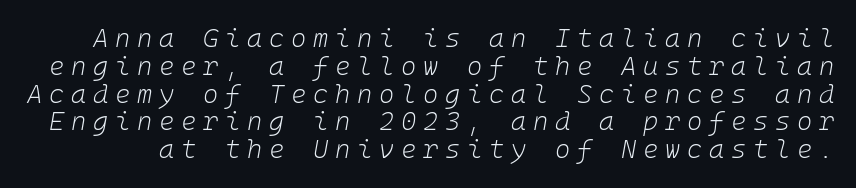
{"italic": "yes", "lean": "right", "slant_degrees": 10, "bold": "no", "underline": "no", "line_spacing": "tight", "line_spacing_ratio": 1.07, "letter_spacing": "wide", "letter_spacing_em": 0.26, "glyph_px": 26}
